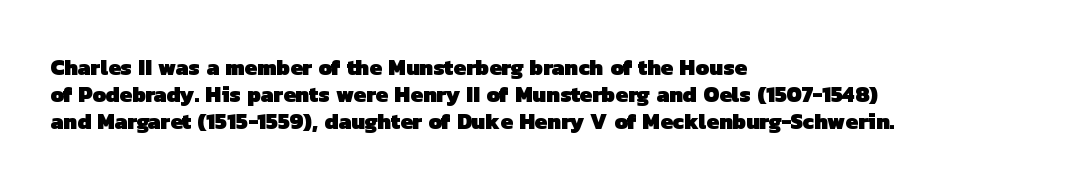
{"bold": "yes", "underline": "no", "align": "left", "line_spacing_ratio": 1.23, "letter_spacing": "normal", "letter_spacing_em": 0.0, "glyph_px": 22}
